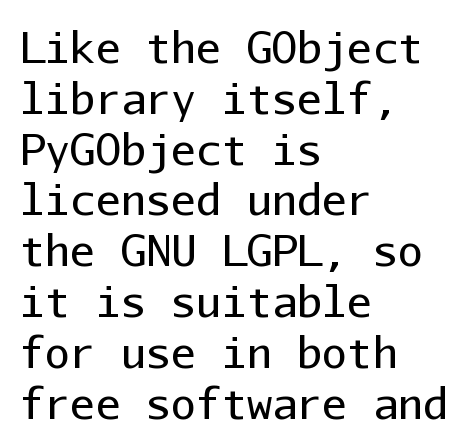
The image shows 42 px regular-weight sans-serif type, upright, monospaced; set left-aligned, line spacing 1.21x, normal letter spacing, not underlined; low stroke contrast and a medium x-height.
